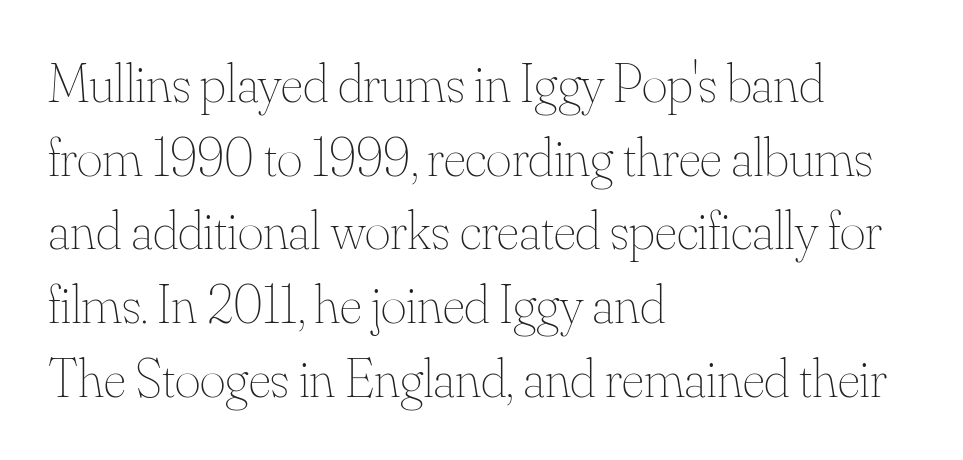
A typesetter would call this proportional, since set widths differ per character. The compositor pushed each line to the left boundary. A typesetter would call this zero additional tracking. Quick note: interline space is typical. The passage shown is not underscored anywhere. Unbolded letterforms with no extra heft.
